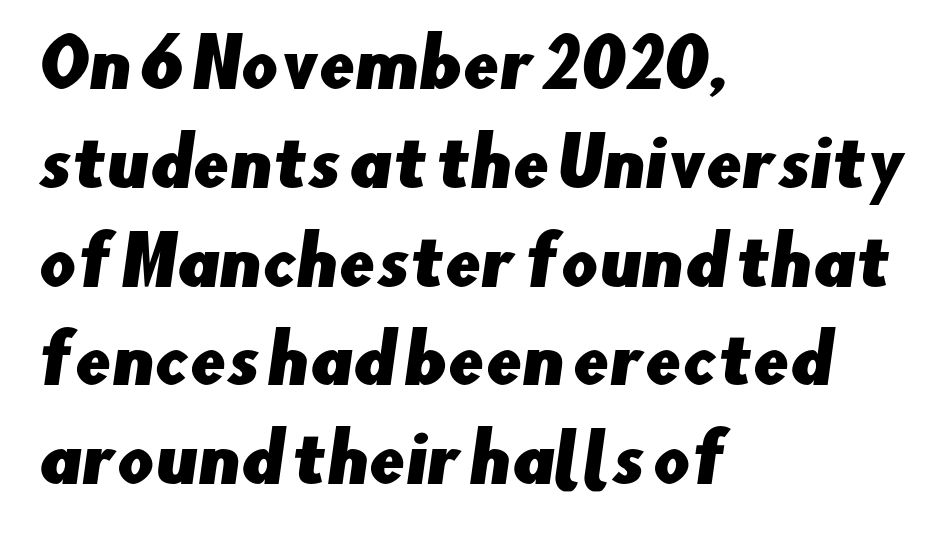
Q: Is the typeface a serif or a sans-serif typeface? A: Sans-serif.
Q: Is the text underlined? A: No.
Q: How is the paragraph aligned? A: Left-aligned.
Q: Is the spacing between letters normal or unusually wide? A: Normal.
Q: Is the spacing between lines tight, normal or loose? A: Normal.
Q: Width (condensed, normal, or wide)? A: Normal.
Q: Stroke contrast? A: Low.
Q: x-height? A: Small.
Q: Monospaced? A: No.
